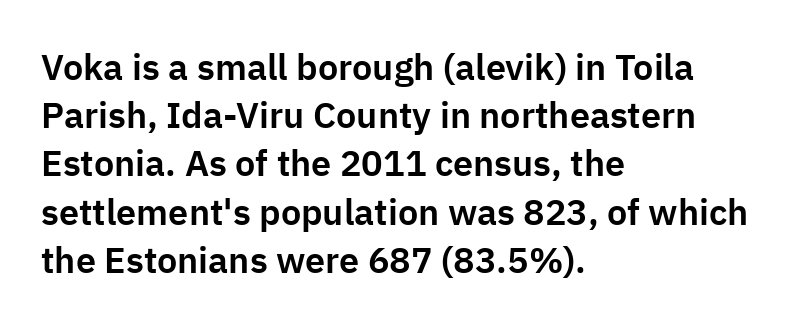
Quick note: not italic, upright. Grotesque or geometric, the face here clearly has no serifs. Lines of text with bare space underneath. Leading matches the norm, producing a regular column. Varying glyph widths throughout — classic text-font behaviour. Does the copy run flush right? No — it runs flush left.
